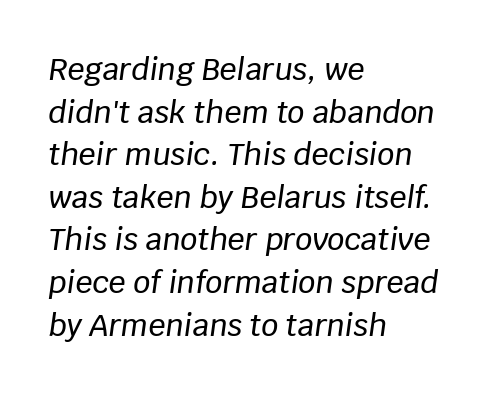
{"italic": "yes", "lean": "right", "slant_degrees": 8, "width": "normal", "stroke_contrast": "low", "x_height": "large", "monospaced": "no", "underline": "no", "align": "left", "line_spacing": "normal", "line_spacing_ratio": 1.42, "letter_spacing": "normal", "letter_spacing_em": 0.0, "glyph_px": 30}
